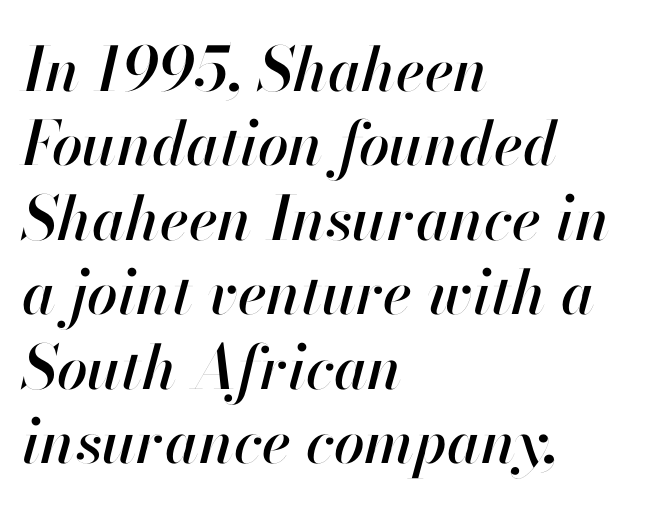
The image shows 61 px text type, italic (leaning right); set left-aligned, line spacing 1.22x, normal letter spacing, not underlined; high stroke contrast and a small x-height.
